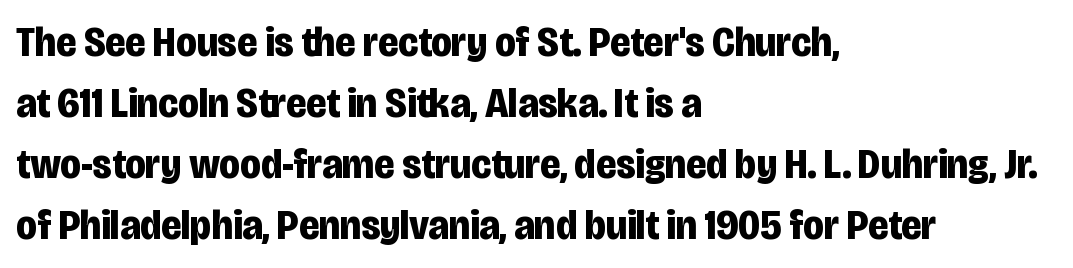
{"serif": "no", "italic": "no", "bold": "yes", "weight": "bold", "width": "condensed", "stroke_contrast": "low", "x_height": "large", "monospaced": "no", "underline": "no", "align": "left", "line_spacing": "normal", "line_spacing_ratio": 1.42, "letter_spacing": "normal", "letter_spacing_em": 0.0, "glyph_px": 43}
